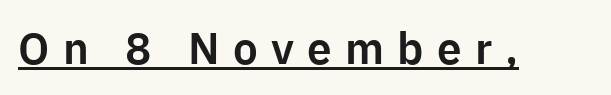
Examine the stroke ends and you'll find no serifs. This is the regular roman posture of the typeface. The face used here is proportionally spaced, like ordinary book or web type. Short note: letters widely spaced.
